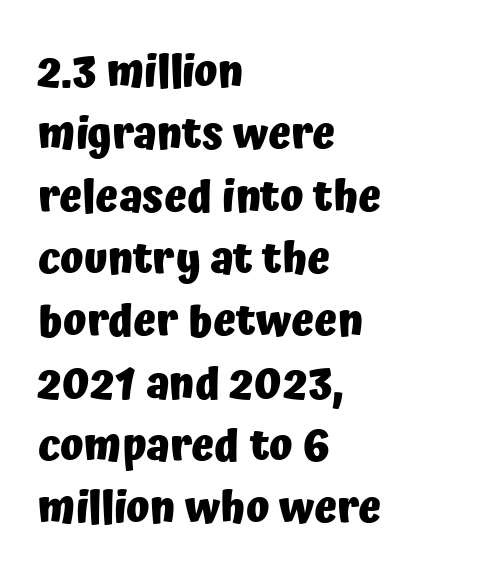
{"serif": "no", "italic": "no", "bold": "yes", "weight": "heavy", "width": "normal", "stroke_contrast": "low", "x_height": "medium", "monospaced": "no", "underline": "no", "align": "left", "line_spacing": "normal", "line_spacing_ratio": 1.45, "letter_spacing": "normal", "letter_spacing_em": 0.0, "glyph_px": 43}
